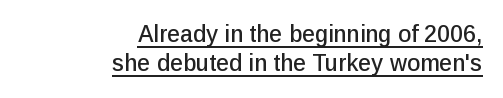
This sample is right-justified, so line beginnings fall wherever the words allow. The tracking reads as untouched default to a designer's eye. Interline gaps are of average width in this sample. Looks like someone drew a line under every word here. Upright lettering throughout.
